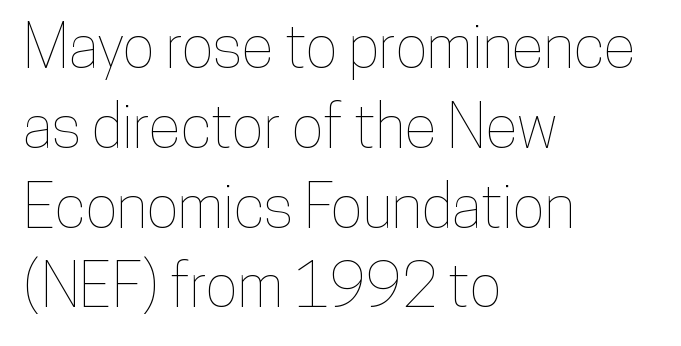
Q: Is the text italic (slanted)? A: No, it is upright.
Q: Is the text underlined? A: No.
Q: How is the paragraph aligned? A: Left-aligned.
Q: Is the spacing between letters normal or unusually wide? A: Normal.
Q: Is the spacing between lines tight, normal or loose? A: Normal.
Q: Width (condensed, normal, or wide)? A: Condensed.
Q: Stroke contrast? A: Low.
Q: x-height? A: Medium.
Q: Monospaced? A: No.
